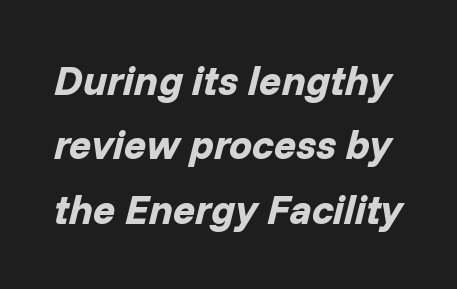
The face used here is rendered with its standard letterfit. Clear beneath every line of the passage. This sample has the flowing, uneven cadence of proportional lettering. Regarding leading, the lines here are spaced in the standard way.
